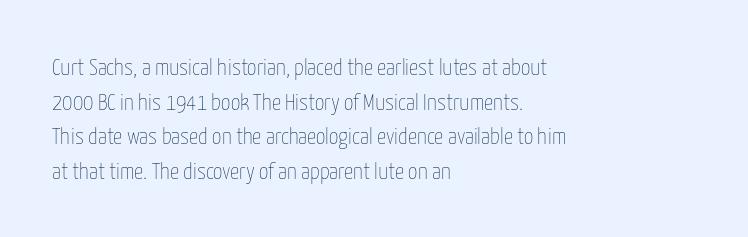
{"italic": "no", "bold": "no", "underline": "no", "align": "left", "line_spacing": "normal", "line_spacing_ratio": 1.51, "letter_spacing": "normal", "letter_spacing_em": 0.0, "glyph_px": 23}
